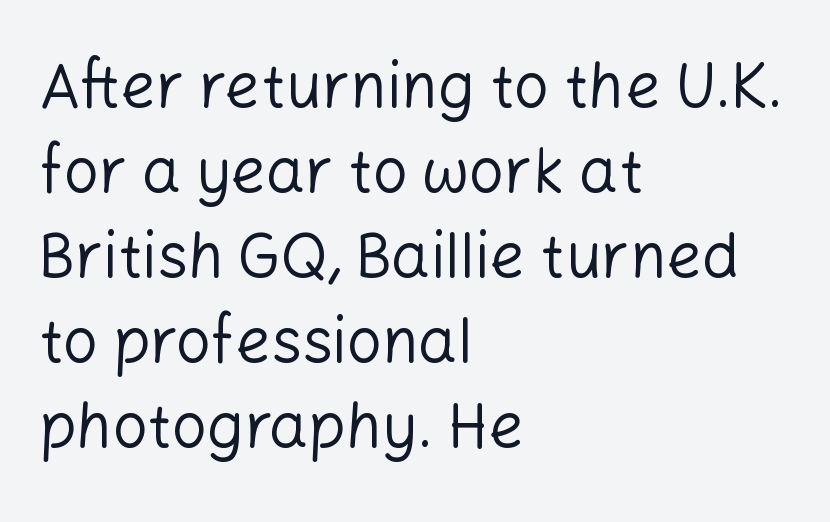
Q: Is the text bold? A: No.
Q: Is the text italic (slanted)? A: No, it is upright.
Q: Is the typeface a serif or a sans-serif typeface? A: Sans-serif.
Q: Is the text underlined? A: No.
Q: How is the paragraph aligned? A: Left-aligned.
Q: Is the spacing between letters normal or unusually wide? A: Normal.
Q: Is the spacing between lines tight, normal or loose? A: Normal.
Q: Width (condensed, normal, or wide)? A: Normal.
Q: Stroke contrast? A: Low.
Q: x-height? A: Medium.
Q: Monospaced? A: No.
